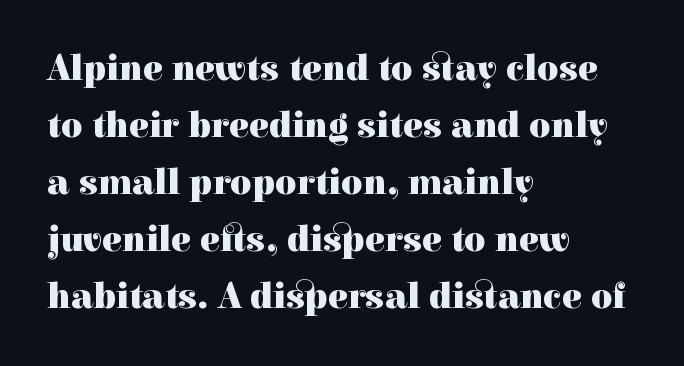
{"serif": "yes", "italic": "no", "bold": "yes", "weight": "heavy", "width": "normal", "x_height": "medium", "monospaced": "no", "underline": "no", "align": "left", "line_spacing": "normal", "line_spacing_ratio": 1.54, "letter_spacing": "normal", "letter_spacing_em": 0.0, "glyph_px": 37}
